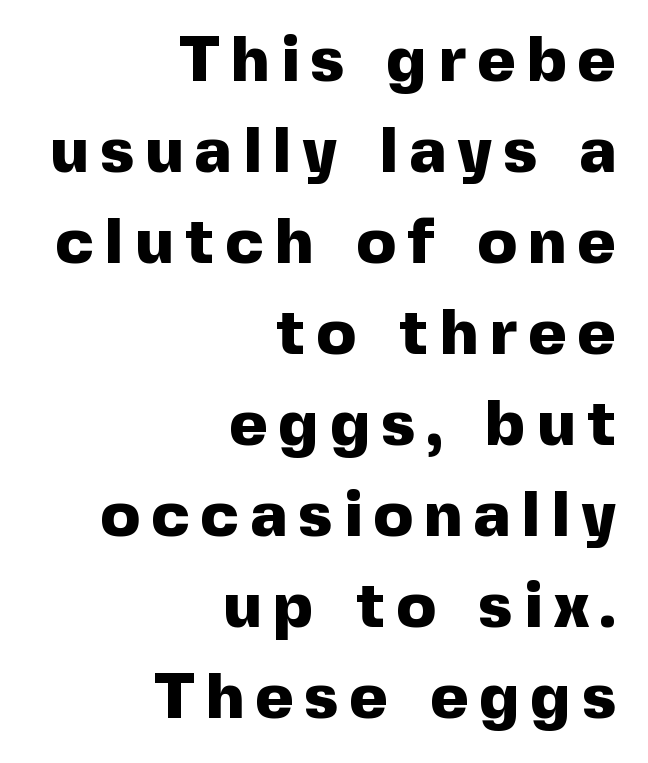
Q: Is the text bold? A: Yes.
Q: Is the text italic (slanted)? A: No, it is upright.
Q: Is the typeface a serif or a sans-serif typeface? A: Sans-serif.
Q: Is the text underlined? A: No.
Q: How is the paragraph aligned? A: Right-aligned.
Q: Is the spacing between lines tight, normal or loose? A: Normal.
Q: Width (condensed, normal, or wide)? A: Normal.
Q: x-height? A: Medium.
Q: Monospaced? A: No.
